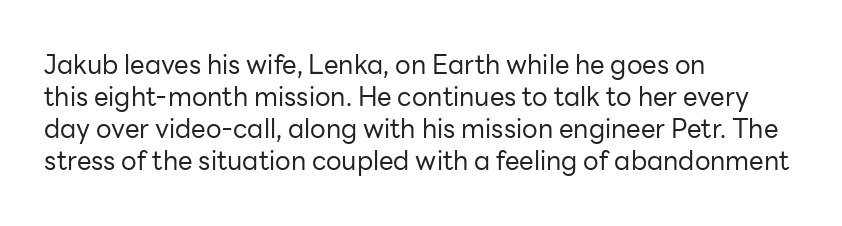
{"italic": "no", "bold": "no", "underline": "no", "align": "left", "line_spacing_ratio": 1.23, "letter_spacing": "normal", "letter_spacing_em": 0.0, "glyph_px": 26}
